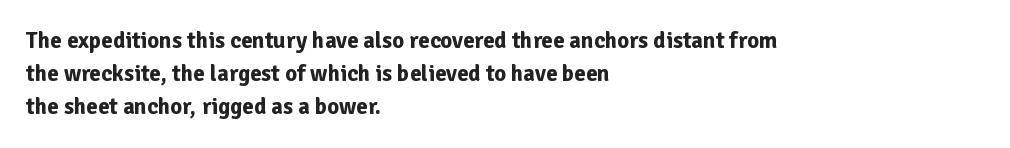
The image shows 23 px bold type, upright; set left-aligned, normal line spacing (1.44x), normal letter spacing, not underlined.
